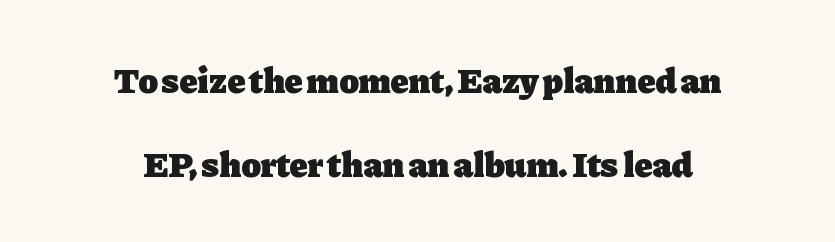
The image shows 36 px heavy serif type, upright; set centered, loose line spacing (2.33x), normal letter spacing, not underlined; low stroke contrast and a medium x-height.
